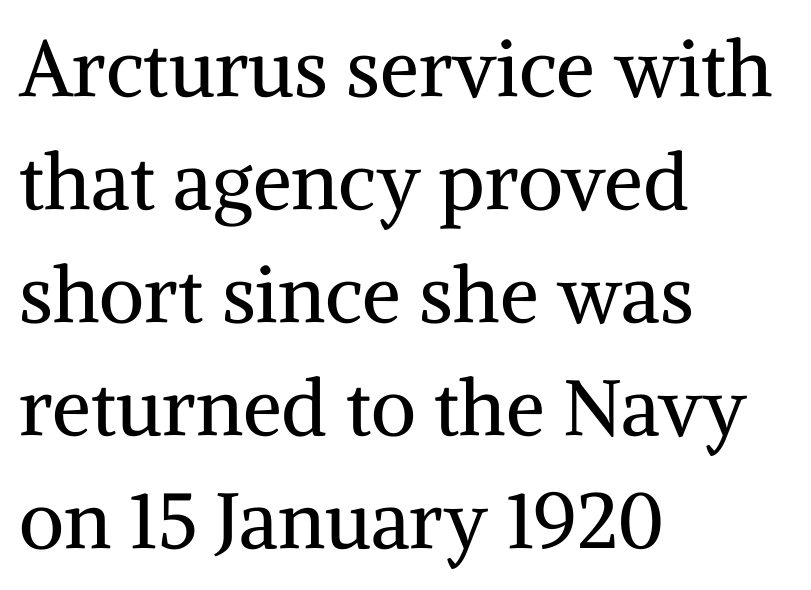
Q: Is the text bold? A: No.
Q: Is the text italic (slanted)? A: No, it is upright.
Q: Is the typeface a serif or a sans-serif typeface? A: Serif.
Q: Is the text underlined? A: No.
Q: How is the paragraph aligned? A: Left-aligned.
Q: Is the spacing between letters normal or unusually wide? A: Normal.
Q: Is the spacing between lines tight, normal or loose? A: Normal.
Q: Width (condensed, normal, or wide)? A: Normal.
Q: Stroke contrast? A: Medium.
Q: x-height? A: Medium.
Q: Monospaced? A: No.
